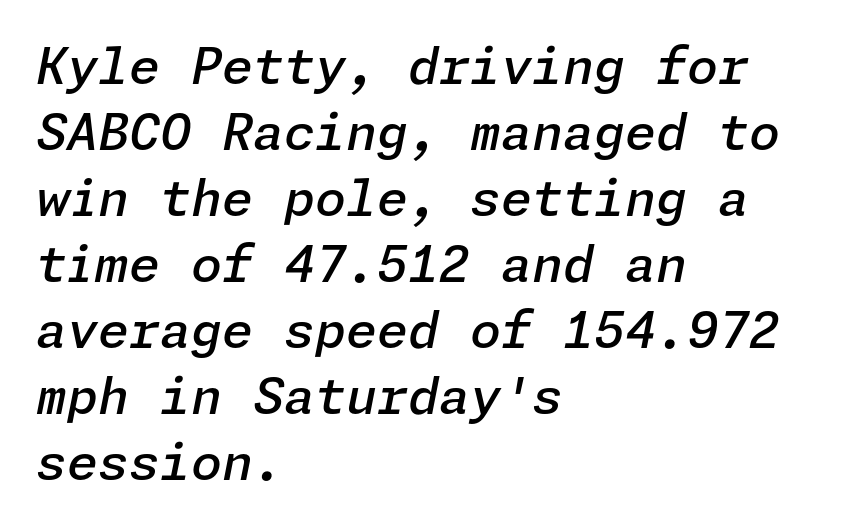
{"italic": "yes", "lean": "right", "slant_degrees": 11, "bold": "semi", "weight": "semibold", "width": "normal", "stroke_contrast": "low", "x_height": "medium", "underline": "no", "align": "left", "line_spacing": "normal", "line_spacing_ratio": 1.32, "letter_spacing": "normal", "letter_spacing_em": 0.0, "glyph_px": 50}
